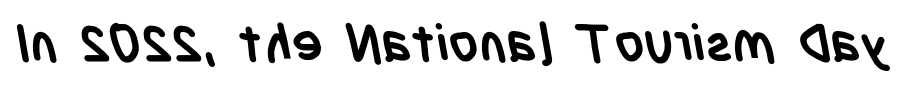
The image shows 52 px semibold, condensed sans-serif type; set normal letter spacing, not underlined; low stroke contrast and a large x-height.
